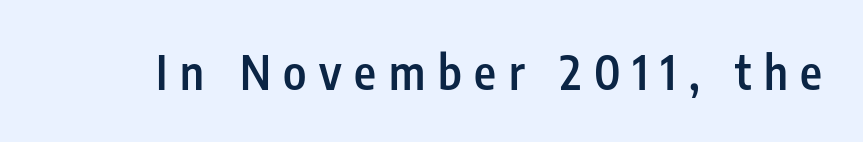
Q: Is the text bold? A: Semi-bold.
Q: Is the text italic (slanted)? A: No, it is upright.
Q: Is the typeface a serif or a sans-serif typeface? A: Sans-serif.
Q: Is the text underlined? A: No.
Q: Is the spacing between letters normal or unusually wide? A: Unusually wide.
Q: Width (condensed, normal, or wide)? A: Condensed.
Q: Stroke contrast? A: Low.
Q: x-height? A: Medium.
Q: Monospaced? A: No.
